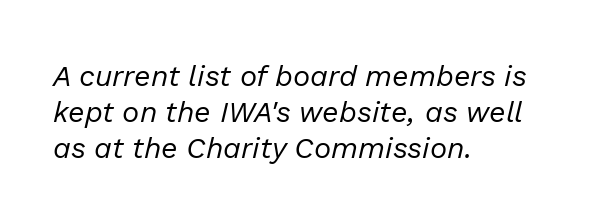
Q: Is the text bold? A: No.
Q: Is the text italic (slanted)? A: Yes, it leans right by about 13 degrees.
Q: Is the text underlined? A: No.
Q: How is the paragraph aligned? A: Left-aligned.
Q: Is the spacing between letters normal or unusually wide? A: Normal.
Q: Is the spacing between lines tight, normal or loose? A: Normal.
Q: Width (condensed, normal, or wide)? A: Normal.
Q: Stroke contrast? A: Low.
Q: x-height? A: Medium.
Q: Monospaced? A: No.
